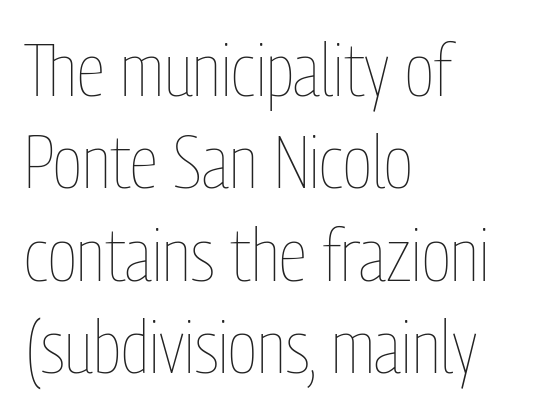
{"italic": "no", "bold": "no", "weight": "thin", "width": "condensed", "stroke_contrast": "low", "x_height": "medium", "monospaced": "no", "underline": "no", "align": "left", "line_spacing": "normal", "line_spacing_ratio": 1.25, "letter_spacing": "normal", "letter_spacing_em": 0.0, "glyph_px": 74}
